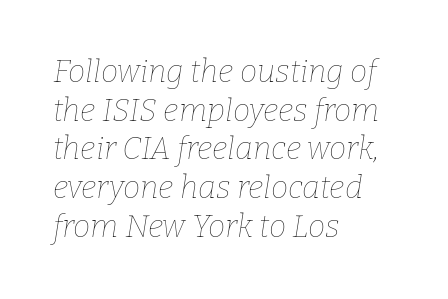
The image shows 31 px thin type, italic (leaning right); set left-aligned, normal line spacing (1.25x), normal letter spacing, not underlined; low stroke contrast and a medium x-height.
